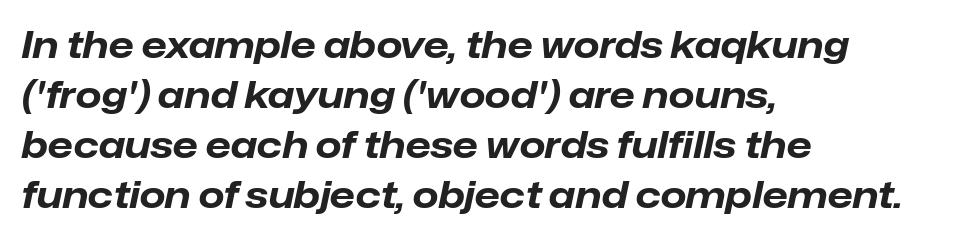
Q: Is the text bold? A: Yes.
Q: Is the text italic (slanted)? A: Yes, it leans right by about 12 degrees.
Q: Is the text underlined? A: No.
Q: How is the paragraph aligned? A: Left-aligned.
Q: Is the spacing between letters normal or unusually wide? A: Normal.
Q: Is the spacing between lines tight, normal or loose? A: Normal.
Q: Width (condensed, normal, or wide)? A: Normal.
Q: Stroke contrast? A: Low.
Q: x-height? A: Medium.
Q: Monospaced? A: No.
